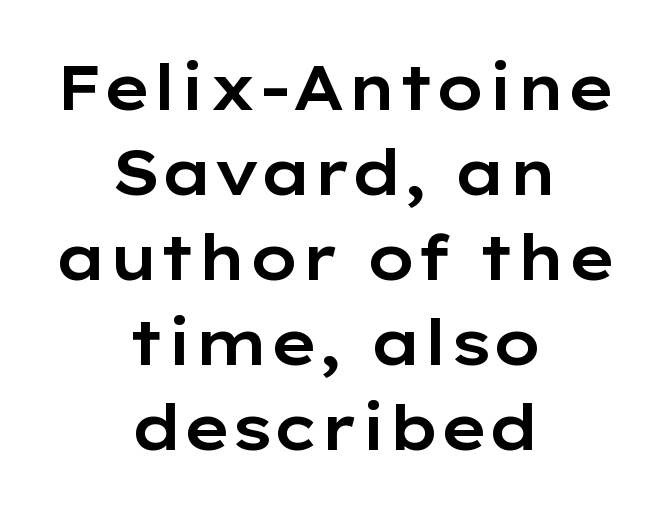
Style check: upright. Observe the absence of serifs on each vertical stroke in this sample. Compared with typical body copy, the letter spacing here is the same. The area under the type is left untouched.
